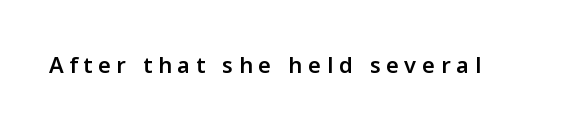
{"italic": "no", "bold": "semi", "underline": "no", "letter_spacing": "wide", "letter_spacing_em": 0.26, "glyph_px": 22}
